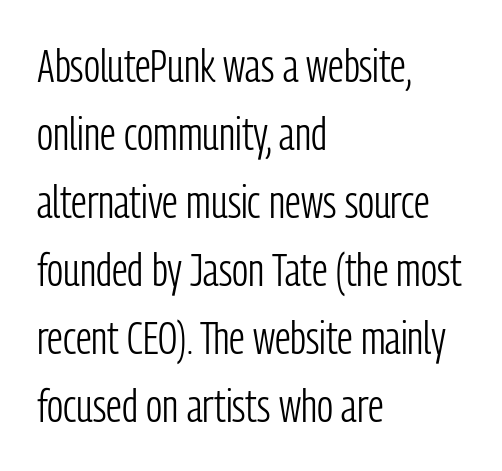
{"serif": "no", "italic": "no", "bold": "no", "weight": "light", "width": "condensed", "stroke_contrast": "low", "x_height": "medium", "monospaced": "no", "underline": "no", "align": "left", "line_spacing": "normal", "line_spacing_ratio": 1.48, "letter_spacing": "normal", "letter_spacing_em": 0.0, "glyph_px": 46}
